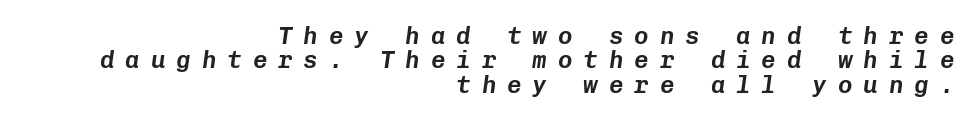
The image shows 24 px text type, italic (leaning right); set right-aligned, tight line spacing (1.02x), unusually wide letter spacing (+0.46 em), not underlined.
